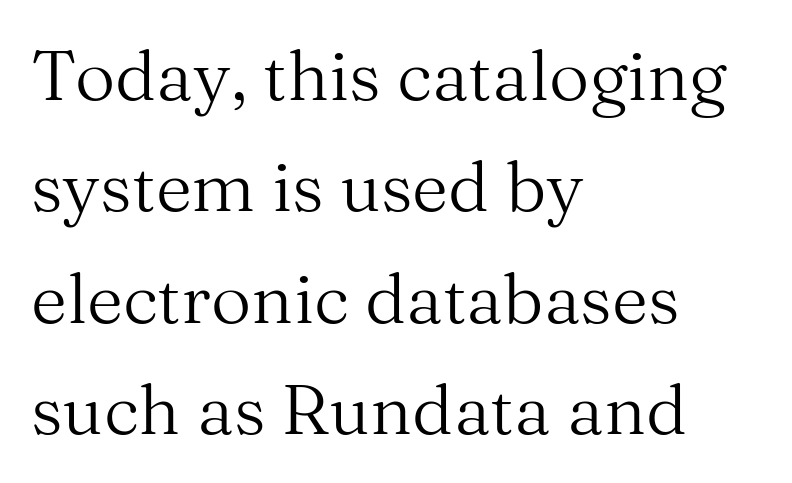
The axis of the letterforms is exactly vertical. Rule under the text: the space is simply empty. Leading matches the norm, producing a regular column. The letters sit at their default tracking, neither squeezed nor spread. The rendering anchors every line to the left-hand side. Regarding serifs, this sample has them.
